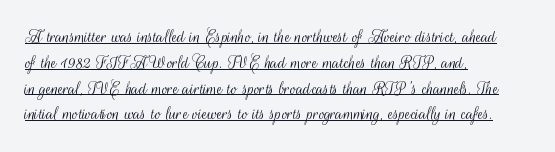
Q: Is the text bold? A: No.
Q: Is the text italic (slanted)? A: Yes.
Q: Is the text underlined? A: Yes.
Q: How is the paragraph aligned? A: Left-aligned.
Q: Is the spacing between letters normal or unusually wide? A: Normal.
Q: Is the spacing between lines tight, normal or loose? A: Normal.
